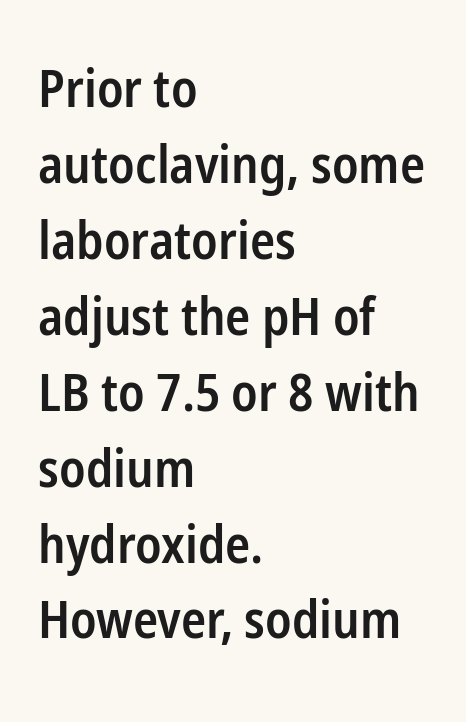
If you drew a ruler down the left edge, every line would touch it. Regarding leading, the lines here are spaced in the standard way. Ordinary non-slanted type is in use. On the weight axis this lands at semibold, roughly 600. A typesetter would call this proportional, since set widths differ per character.
